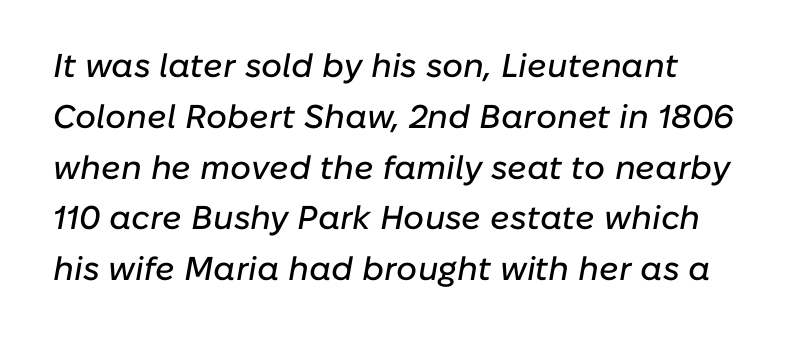
The image shows 33 px text type, italic (leaning right); set left-aligned, normal line spacing (1.54x), normal letter spacing, not underlined; low stroke contrast and a medium x-height.
